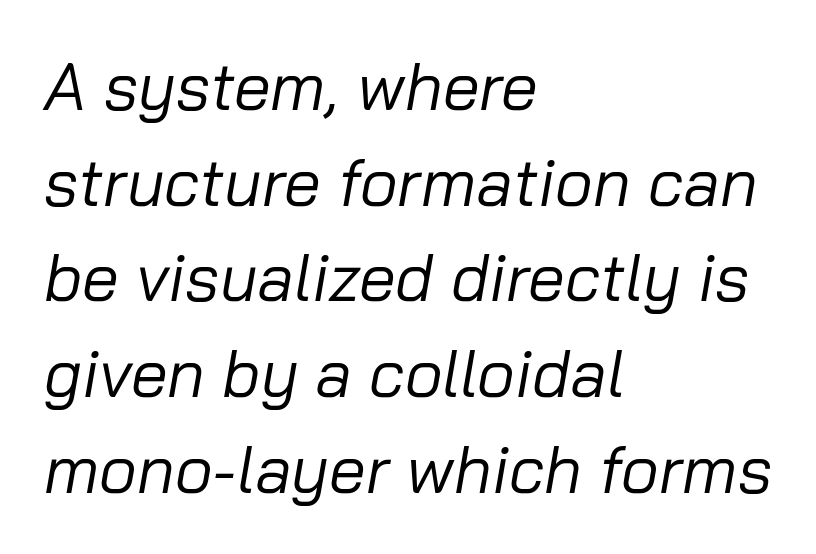
{"italic": "yes", "lean": "right", "slant_degrees": 10, "bold": "no", "weight": "regular", "width": "normal", "stroke_contrast": "low", "x_height": "medium", "monospaced": "no", "underline": "no", "align": "left", "line_spacing": "normal", "line_spacing_ratio": 1.45, "letter_spacing": "normal", "letter_spacing_em": 0.0, "glyph_px": 66}
